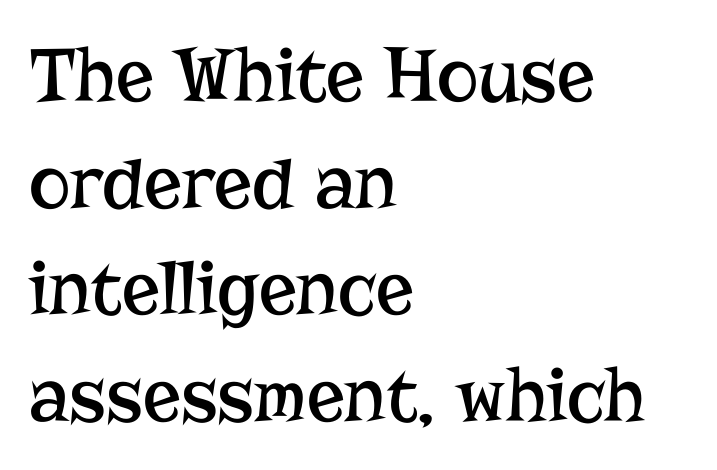
The image shows 79 px regular-weight serif type, upright; set left-aligned, normal line spacing (1.35x), normal letter spacing, not underlined; low stroke contrast and a medium x-height.
